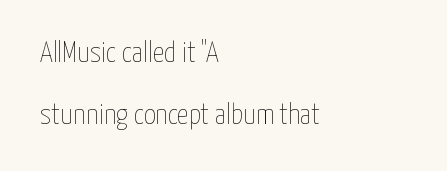
The image shows 29 px thin, condensed type, upright; set left-aligned, loose line spacing (2.14x), normal letter spacing, not underlined; low stroke contrast and a medium x-height.
